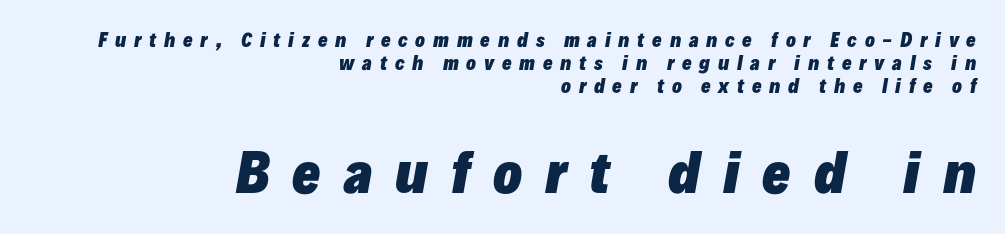
{"italic": "yes", "lean": "right", "slant_degrees": 10, "bold": "yes", "weight": "heavy", "width": "normal", "stroke_contrast": "low", "x_height": "medium", "monospaced": "no", "underline": "no", "align": "right", "line_spacing": "normal", "line_spacing_ratio": 1.27, "letter_spacing": "wide", "letter_spacing_em": 0.43, "larger_block": "second", "size_ratio": 2.94, "glyph_px": 53}
